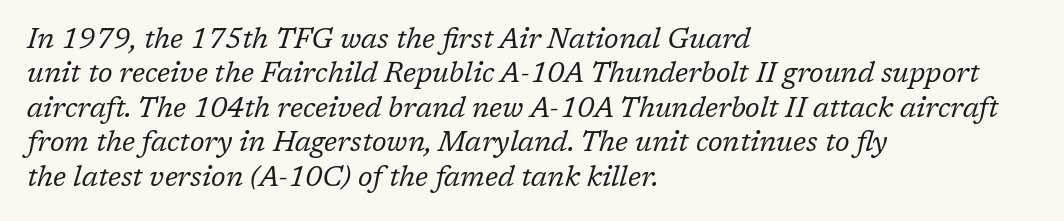
{"serif": "yes", "italic": "yes", "lean": "right", "slant_degrees": 17, "bold": "no", "weight": "regular", "width": "normal", "stroke_contrast": "low", "x_height": "medium", "monospaced": "no", "underline": "no", "align": "left", "line_spacing_ratio": 1.23, "letter_spacing": "normal", "letter_spacing_em": 0.0, "glyph_px": 28}
